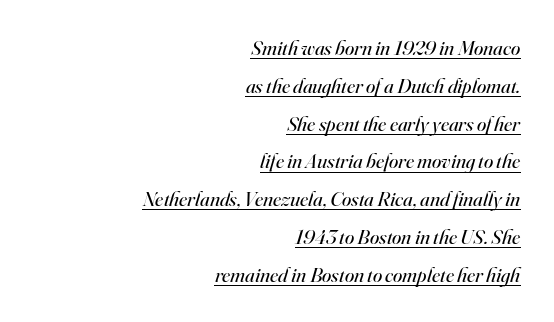
{"italic": "yes", "lean": "right", "slant_degrees": 16, "bold": "no", "underline": "yes", "align": "right", "line_spacing_ratio": 1.8, "letter_spacing": "normal", "letter_spacing_em": 0.0, "glyph_px": 21}
